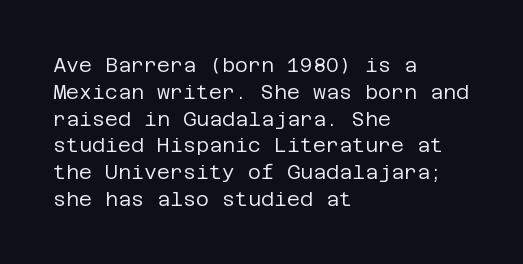
The image shows 20 px text type, upright; set left-aligned, normal line spacing (1.34x), normal letter spacing, not underlined.
